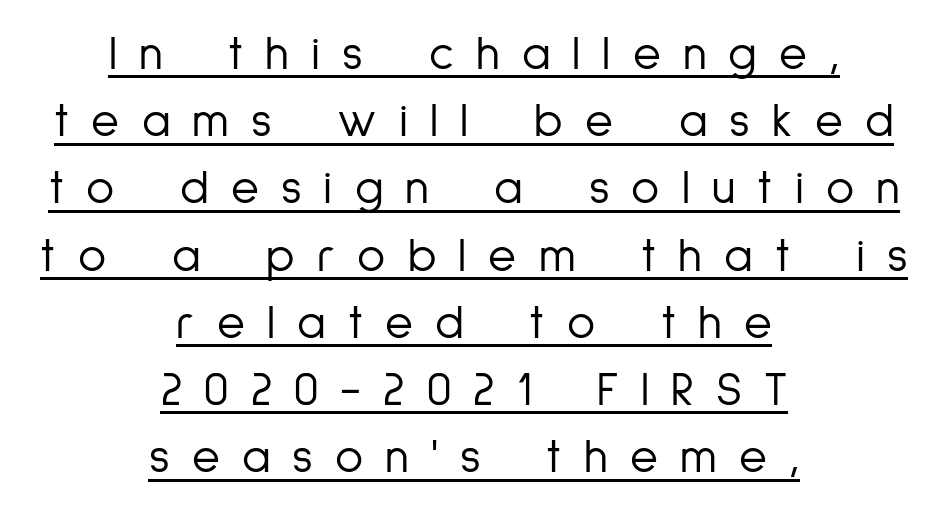
The image shows 48 px light, condensed sans-serif type, upright; set centered, normal line spacing (1.4x), unusually wide letter spacing (+0.46 em), underlined; low stroke contrast and a medium x-height.
